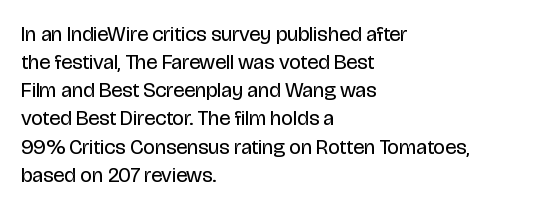
Q: Is the text bold? A: No.
Q: Is the text italic (slanted)? A: No, it is upright.
Q: Is the text underlined? A: No.
Q: How is the paragraph aligned? A: Left-aligned.
Q: Is the spacing between letters normal or unusually wide? A: Normal.
Q: Is the spacing between lines tight, normal or loose? A: Normal.
